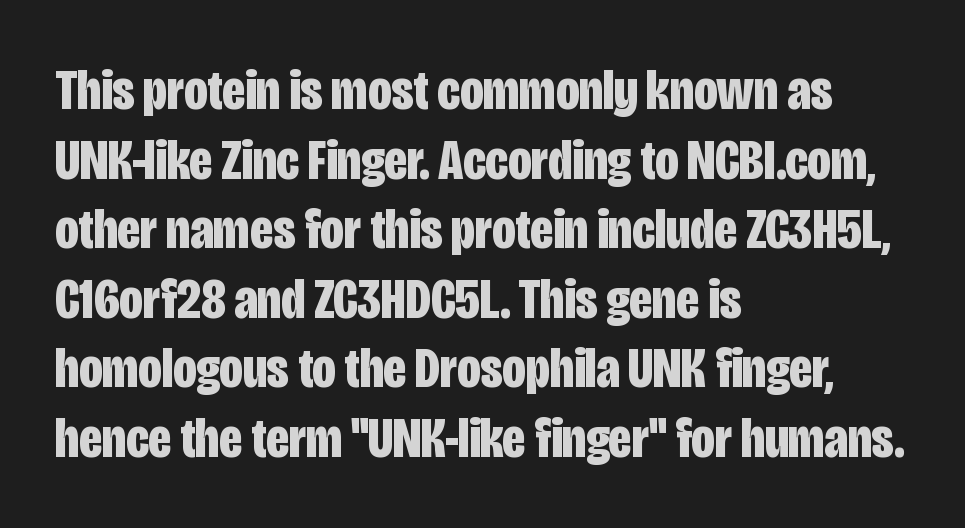
{"serif": "no", "italic": "no", "bold": "yes", "weight": "bold", "width": "condensed", "stroke_contrast": "low", "x_height": "large", "monospaced": "no", "underline": "no", "align": "left", "line_spacing_ratio": 1.2, "letter_spacing": "normal", "letter_spacing_em": 0.0, "glyph_px": 58}
